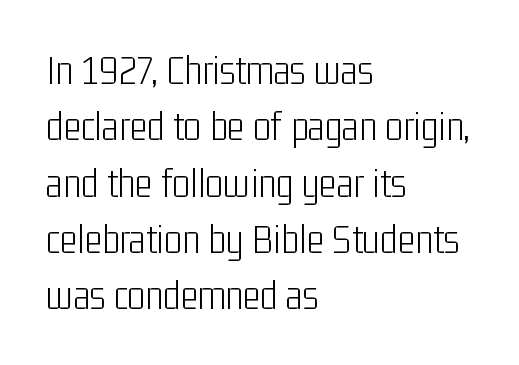
Note the varied advance widths — an 'i' is clearly narrower than an 'm'. Between one letter and the next there's only the usual sliver of space. Does the lettering tilt? It doesn't — this is upright. This rendering employs a face without finishing strokes, i.e., a sans-serif.
